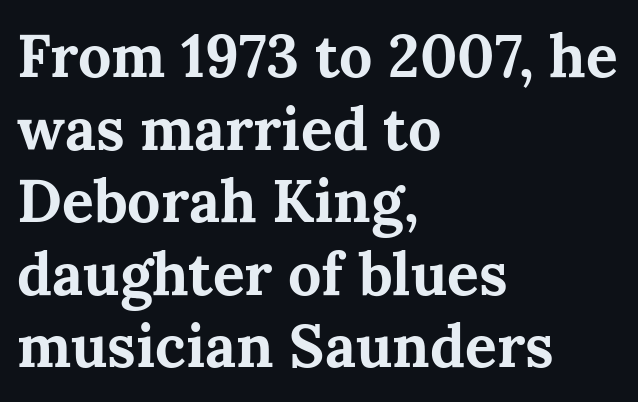
{"serif": "yes", "italic": "no", "bold": "yes", "weight": "bold", "width": "normal", "stroke_contrast": "medium", "x_height": "medium", "monospaced": "no", "underline": "no", "align": "left", "line_spacing_ratio": 1.23, "letter_spacing": "normal", "letter_spacing_em": 0.0, "glyph_px": 59}
